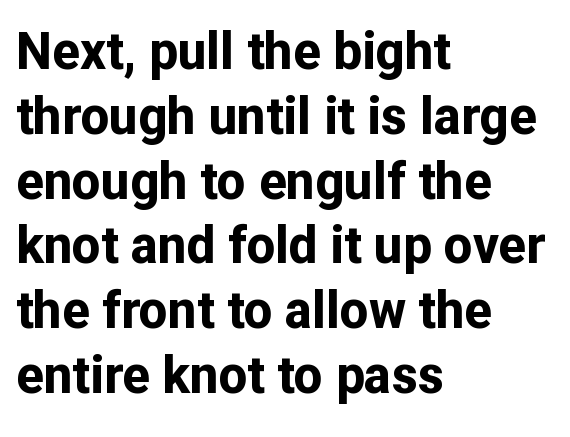
The image shows 51 px bold sans-serif type, upright; set left-aligned, normal line spacing (1.27x), normal letter spacing, not underlined; low stroke contrast and a medium x-height.
